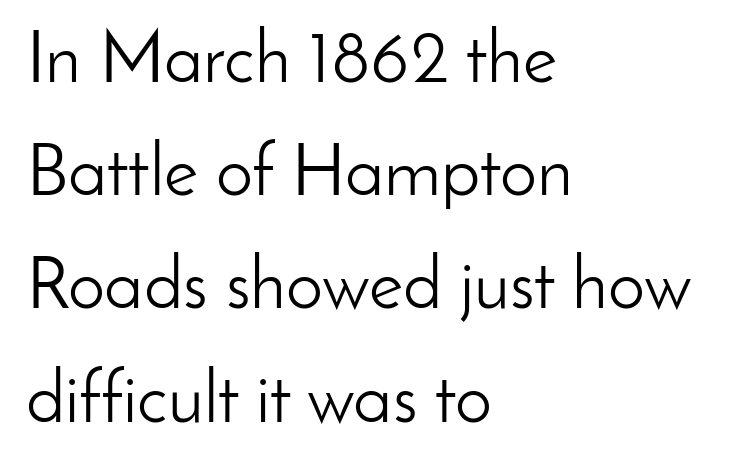
Stroke mass is kept to a normal reading level or below. Honestly, the letter spacing is just normal — you wouldn't notice it. Stroke terminals: plain, sans-serif. Regular leading. Do the characters align in a grid? No, the font is proportional. The baseline area is clear.
